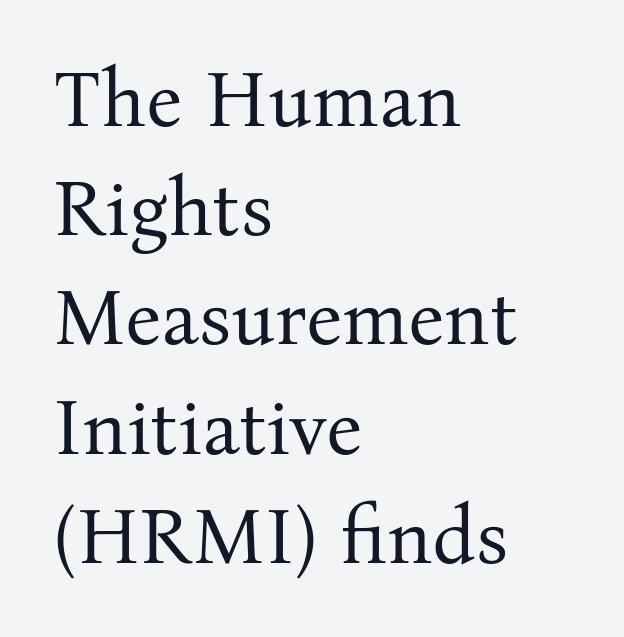
Unbolded letterforms with no extra heft. Compared with typical paragraphs, the rows here are spaced about the same. The face used here is proportionally spaced, like ordinary book or web type. Observe the serifs anchoring each vertical stroke in this sample.
